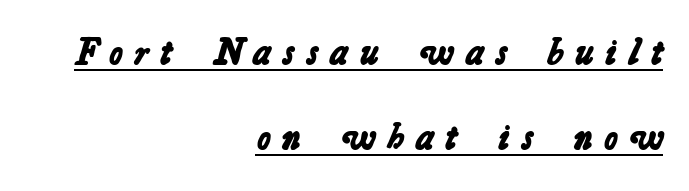
The image shows 37 px bold sans-serif type; set right-aligned, loose line spacing (2.3x), unusually wide letter spacing (+0.32 em), underlined; low stroke contrast and a medium x-height.
